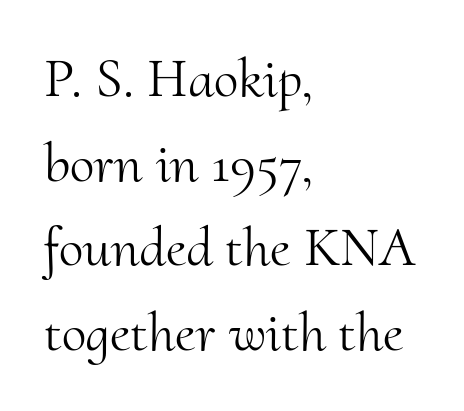
The image shows 56 px light serif type, upright; set left-aligned, normal line spacing (1.51x), normal letter spacing, not underlined; medium stroke contrast and a small x-height.
